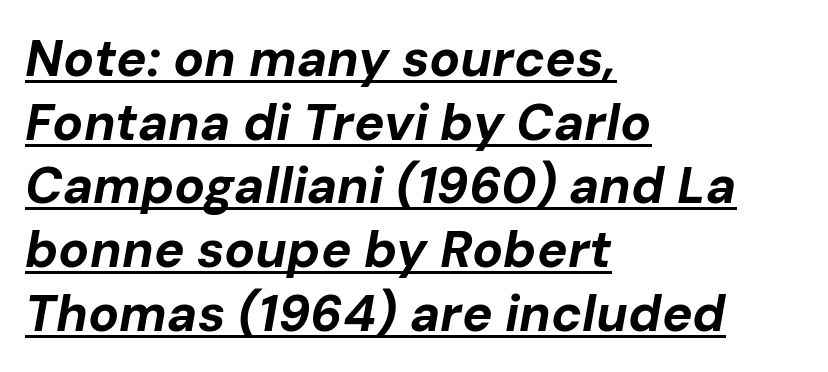
{"italic": "yes", "lean": "right", "slant_degrees": 10, "bold": "yes", "weight": "bold", "width": "normal", "stroke_contrast": "low", "x_height": "medium", "monospaced": "no", "underline": "yes", "align": "left", "line_spacing": "normal", "line_spacing_ratio": 1.25, "letter_spacing": "normal", "letter_spacing_em": 0.0, "glyph_px": 51}
